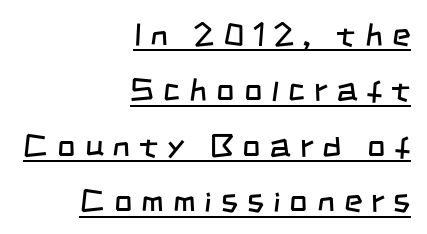
Q: Is the text bold? A: No.
Q: Is the typeface a serif or a sans-serif typeface? A: Sans-serif.
Q: Is the text underlined? A: Yes.
Q: How is the paragraph aligned? A: Right-aligned.
Q: Is the spacing between letters normal or unusually wide? A: Unusually wide.
Q: Width (condensed, normal, or wide)? A: Condensed.
Q: Stroke contrast? A: Low.
Q: x-height? A: Large.
Q: Monospaced? A: No.
